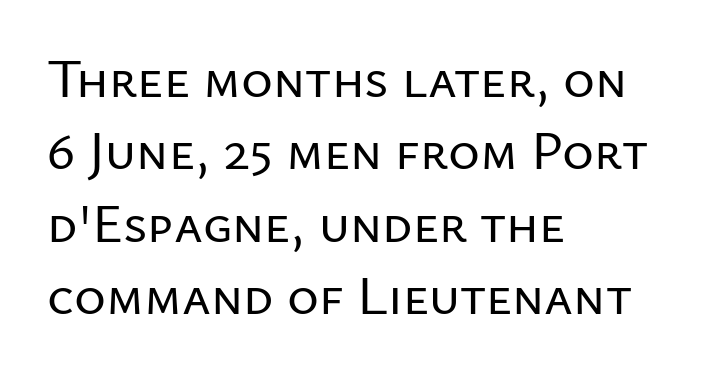
The image shows 54 px sans-serif type, upright; set left-aligned, normal line spacing (1.34x), normal letter spacing, not underlined; low stroke contrast and a medium x-height.
